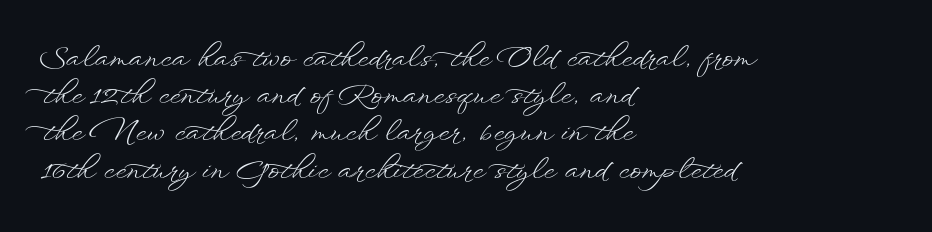
Each letter keeps its own natural width here, so spacing adapts to shape. Horizontally, the lines are justified to the leading edge only. The baseline area is clear. Here the glyphs are tracked normally, forming tight word shapes.
